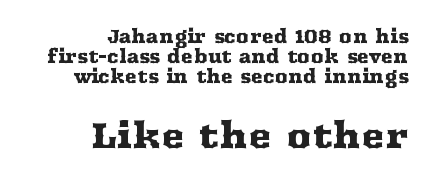
Q: Is the text italic (slanted)? A: No, it is upright.
Q: Is the typeface a serif or a sans-serif typeface? A: Serif.
Q: Is the text underlined? A: No.
Q: How is the paragraph aligned? A: Right-aligned.
Q: Is the spacing between letters normal or unusually wide? A: Normal.
Q: Is the spacing between lines tight, normal or loose? A: Tight.
Q: Which block of text is set in a larger size, the first (top) or the second (bottom)? A: The second (bottom) one.
Q: Width (condensed, normal, or wide)? A: Wide.
Q: Stroke contrast? A: Medium.
Q: x-height? A: Medium.
Q: Monospaced? A: No.
